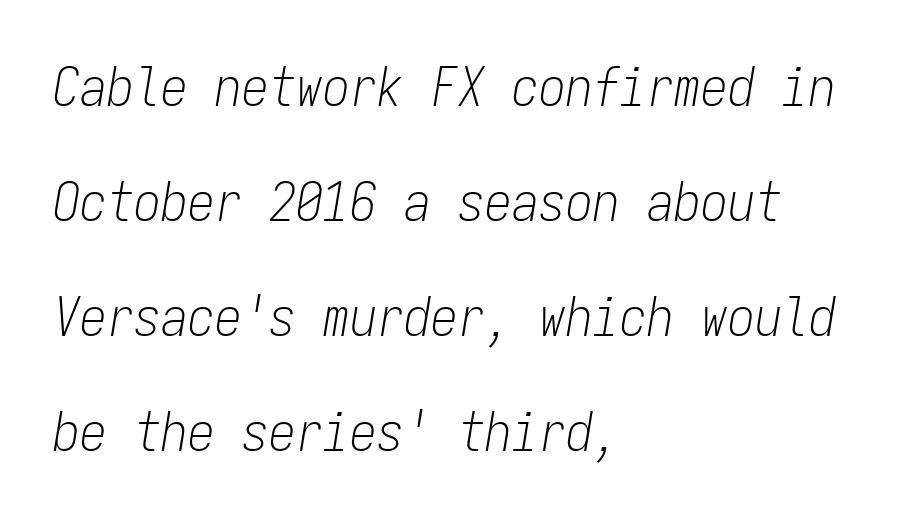
Unbolded letterforms with no extra heft. Where is the straight margin? On the left. Standard letterfit; no display-style spreading of the glyphs. Summary of vertical rhythm: relaxed, with wide interline spacing. Looking at the ascenders, they clearly lean.
